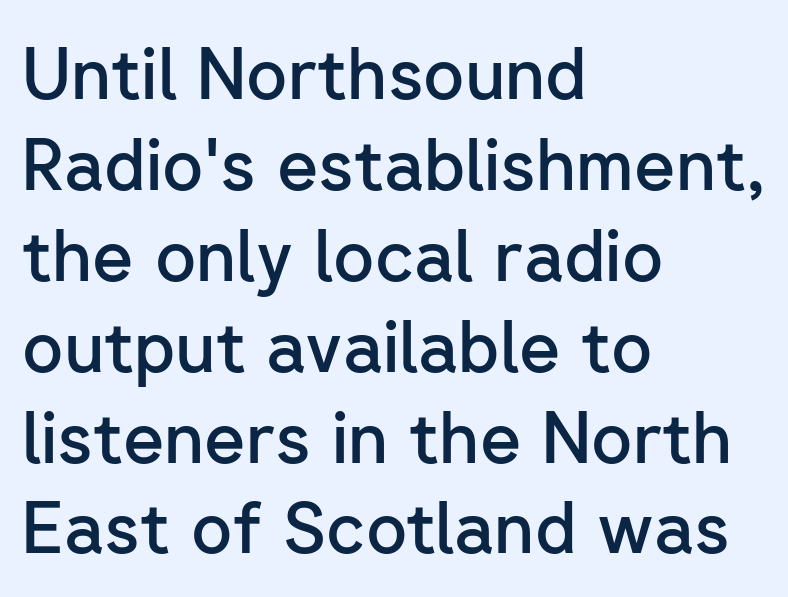
Q: Is the text bold? A: Semi-bold.
Q: Is the text italic (slanted)? A: No, it is upright.
Q: Is the typeface a serif or a sans-serif typeface? A: Sans-serif.
Q: Is the text underlined? A: No.
Q: How is the paragraph aligned? A: Left-aligned.
Q: Is the spacing between letters normal or unusually wide? A: Normal.
Q: Is the spacing between lines tight, normal or loose? A: Normal.
Q: Width (condensed, normal, or wide)? A: Normal.
Q: Stroke contrast? A: Low.
Q: x-height? A: Medium.
Q: Monospaced? A: No.
